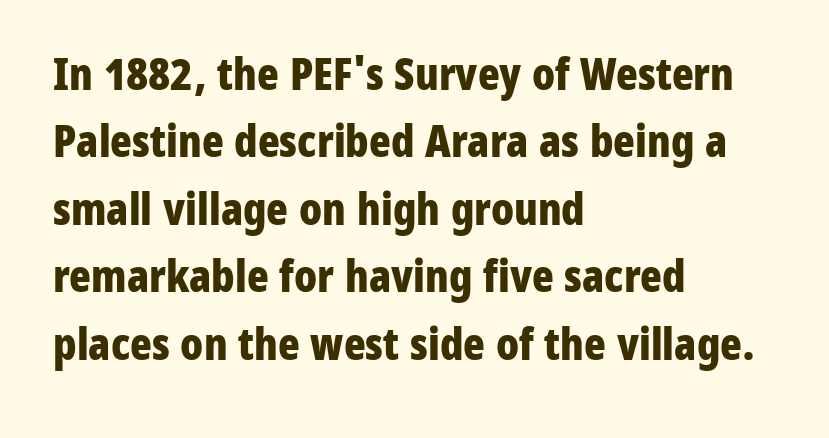
The image shows 45 px bold, condensed sans-serif type, upright; set left-aligned, normal line spacing (1.5x), normal letter spacing, not underlined; low stroke contrast and a medium x-height.
